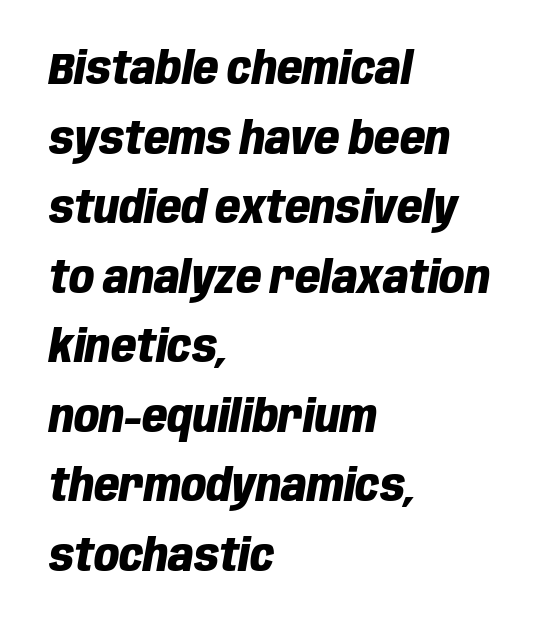
{"italic": "yes", "lean": "right", "slant_degrees": 10, "bold": "yes", "weight": "heavy", "width": "condensed", "stroke_contrast": "low", "x_height": "large", "monospaced": "no", "underline": "no", "align": "left", "line_spacing": "normal", "line_spacing_ratio": 1.58, "letter_spacing": "normal", "letter_spacing_em": 0.0, "glyph_px": 44}
